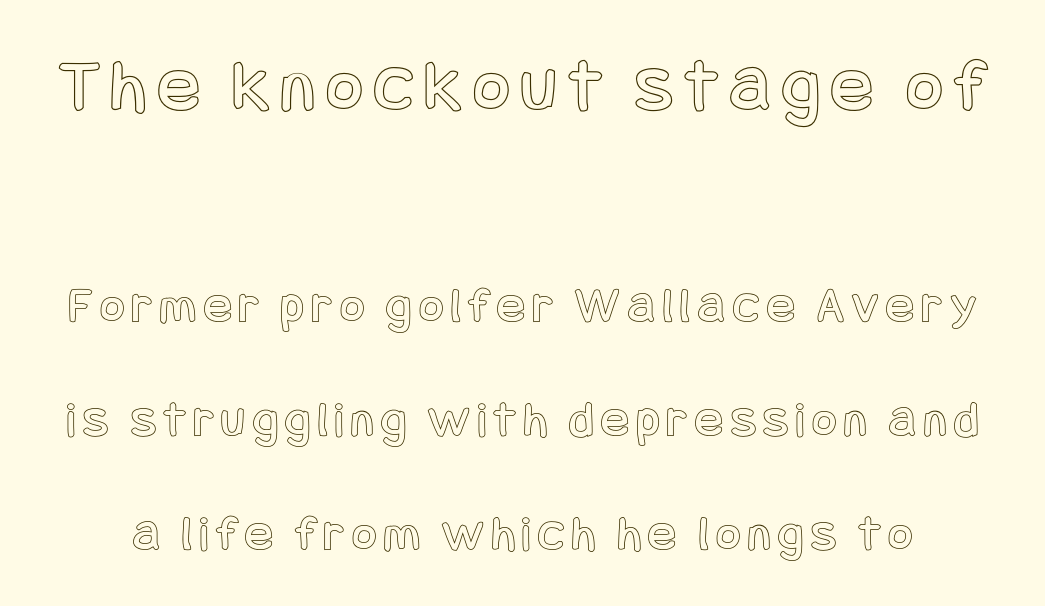
Q: Is the text italic (slanted)? A: No, it is upright.
Q: Is the text underlined? A: No.
Q: Is the spacing between lines tight, normal or loose? A: Loose.
Q: Which block of text is set in a larger size, the first (top) or the second (bottom)? A: The first (top) one.
Q: Width (condensed, normal, or wide)? A: Condensed.
Q: x-height? A: Large.
